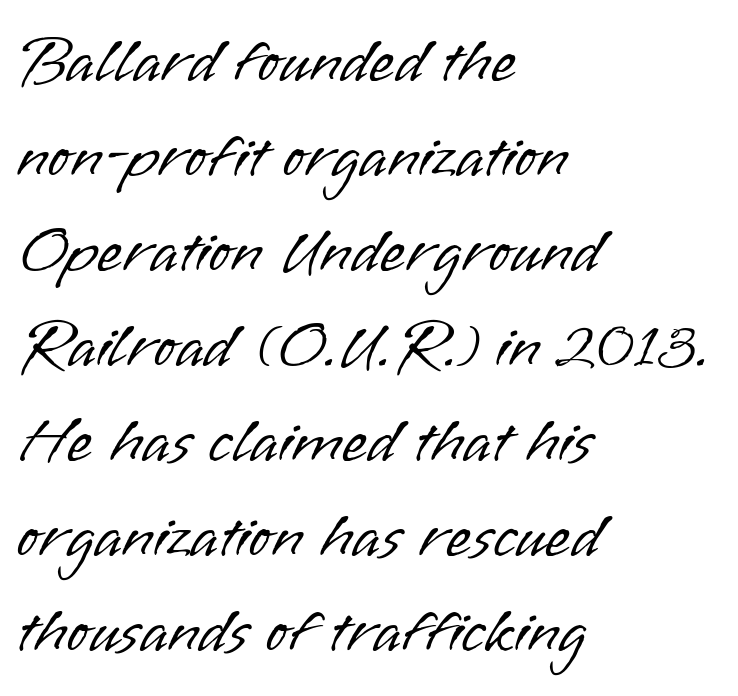
{"serif": "no", "bold": "no", "weight": "light", "width": "normal", "stroke_contrast": "low", "x_height": "small", "monospaced": "no", "underline": "no", "align": "left", "line_spacing": "normal", "line_spacing_ratio": 1.44, "letter_spacing": "normal", "letter_spacing_em": 0.0, "glyph_px": 66}
